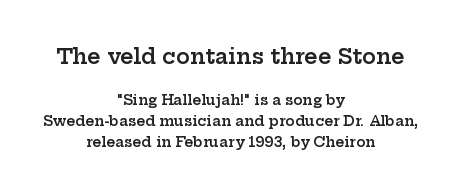
{"italic": "no", "bold": "semi", "underline": "no", "align": "center", "line_spacing": "normal", "line_spacing_ratio": 1.5, "letter_spacing": "normal", "letter_spacing_em": 0.0, "larger_block": "first", "size_ratio": 1.5, "glyph_px": 21}
